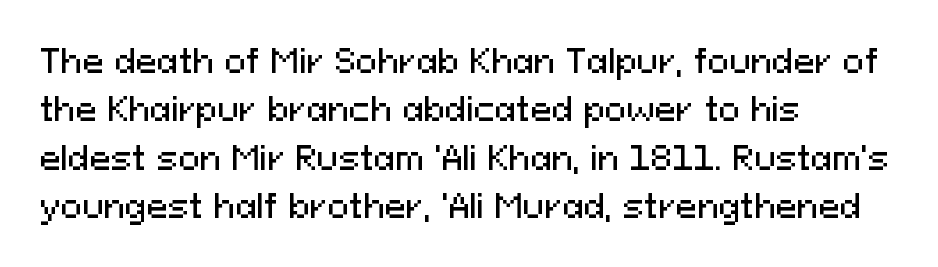
The image shows 32 px sans-serif type, upright; set left-aligned, normal line spacing (1.51x), normal letter spacing, not underlined; medium stroke contrast and a medium x-height.
